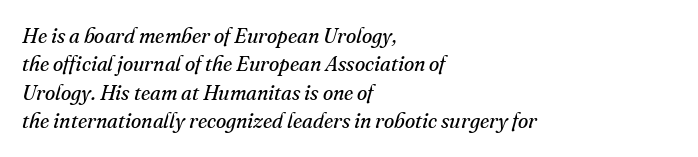
The image shows 21 px text type, italic (leaning right); set left-aligned, normal line spacing (1.35x), normal letter spacing, not underlined.
